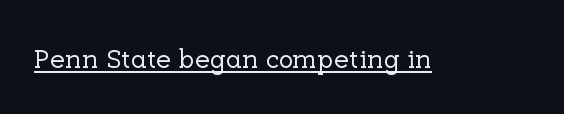
{"italic": "no", "underline": "yes", "letter_spacing": "normal", "letter_spacing_em": 0.0, "glyph_px": 27}
